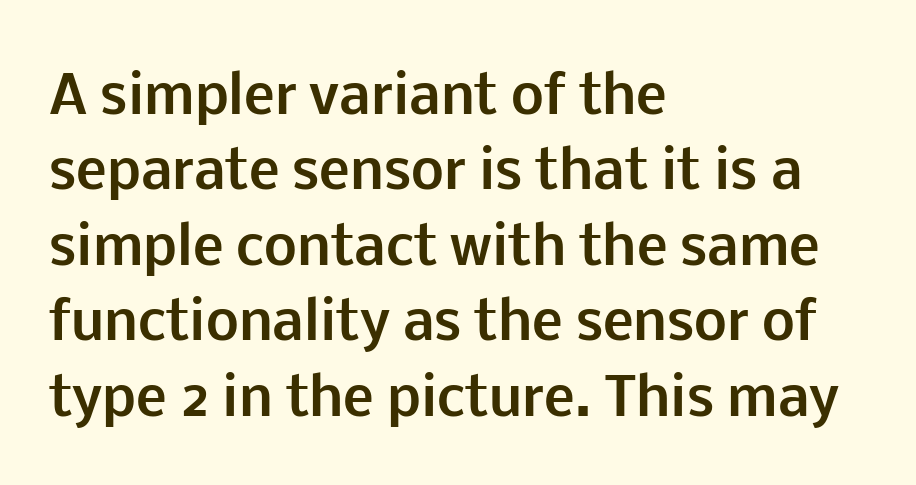
Q: Is the text bold? A: Yes.
Q: Is the text italic (slanted)? A: No, it is upright.
Q: Is the typeface a serif or a sans-serif typeface? A: Sans-serif.
Q: Is the text underlined? A: No.
Q: How is the paragraph aligned? A: Left-aligned.
Q: Is the spacing between letters normal or unusually wide? A: Normal.
Q: Is the spacing between lines tight, normal or loose? A: Normal.
Q: Width (condensed, normal, or wide)? A: Normal.
Q: Stroke contrast? A: Low.
Q: x-height? A: Medium.
Q: Monospaced? A: No.
